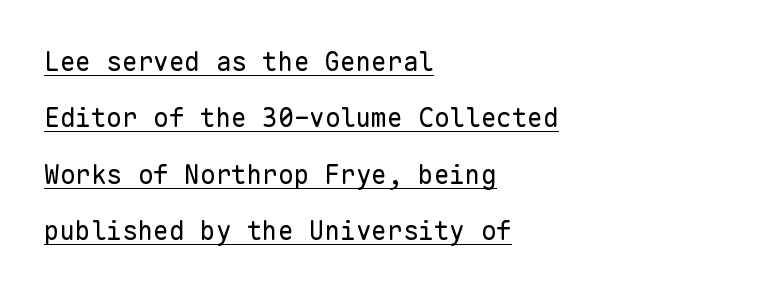
Q: Is the text bold? A: No.
Q: Is the text italic (slanted)? A: No, it is upright.
Q: Is the text underlined? A: Yes.
Q: How is the paragraph aligned? A: Left-aligned.
Q: Is the spacing between letters normal or unusually wide? A: Normal.
Q: Is the spacing between lines tight, normal or loose? A: Loose.
